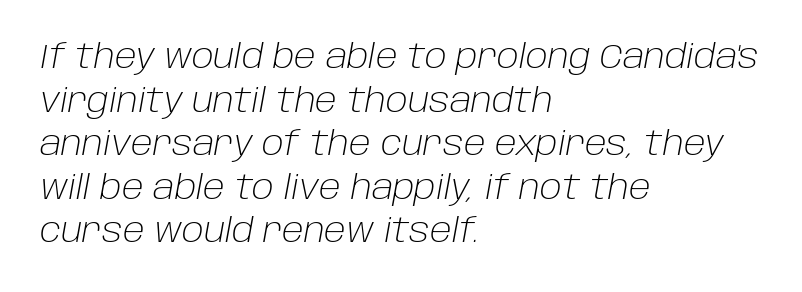
In terms of leading, this rendering sits right in the middle. Casual observation: everything's shoved over to the left. Note the varied advance widths — an 'i' is clearly narrower than an 'm'. No extra tracking has been applied to these lines. Nothing heavy about these letters — not bold at all.
